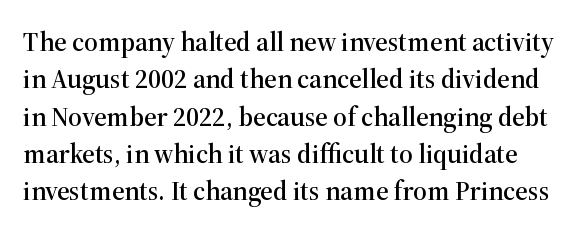
Q: Is the text italic (slanted)? A: No, it is upright.
Q: Is the text underlined? A: No.
Q: Is the spacing between letters normal or unusually wide? A: Normal.
Q: Is the spacing between lines tight, normal or loose? A: Normal.
